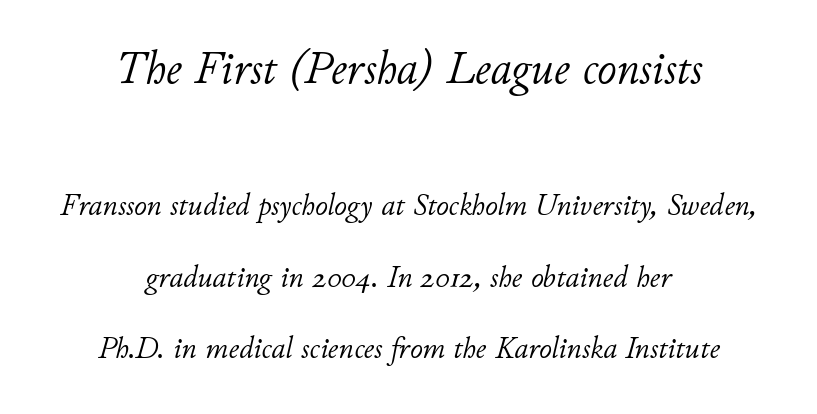
{"italic": "yes", "lean": "right", "slant_degrees": 11, "bold": "no", "weight": "light", "width": "normal", "stroke_contrast": "low", "x_height": "small", "monospaced": "no", "underline": "no", "align": "center", "line_spacing": "loose", "line_spacing_ratio": 2.31, "letter_spacing": "normal", "letter_spacing_em": 0.0, "larger_block": "first", "size_ratio": 1.52, "glyph_px": 47}
